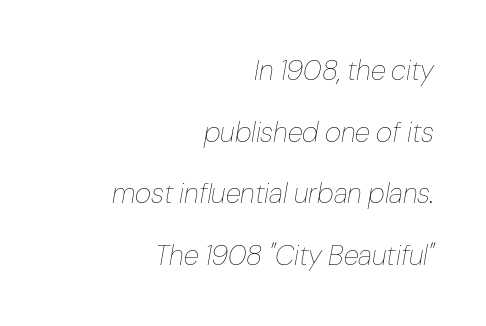
This sample uses plain, unmodified letter spacing. Posture: slanted. A student would call this right alignment; a typographer would say flush right, rag left. Varying glyph widths throughout — classic text-font behaviour. The vertical gap from one line to the next is large.
